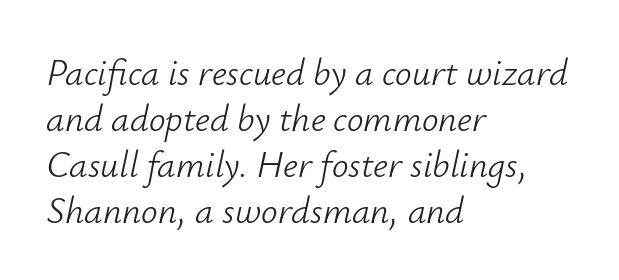
Q: Is the text bold? A: No.
Q: Is the text italic (slanted)? A: Yes, it leans right by about 12 degrees.
Q: Is the text underlined? A: No.
Q: How is the paragraph aligned? A: Left-aligned.
Q: Is the spacing between letters normal or unusually wide? A: Normal.
Q: Width (condensed, normal, or wide)? A: Normal.
Q: Stroke contrast? A: Low.
Q: x-height? A: Small.
Q: Monospaced? A: No.
